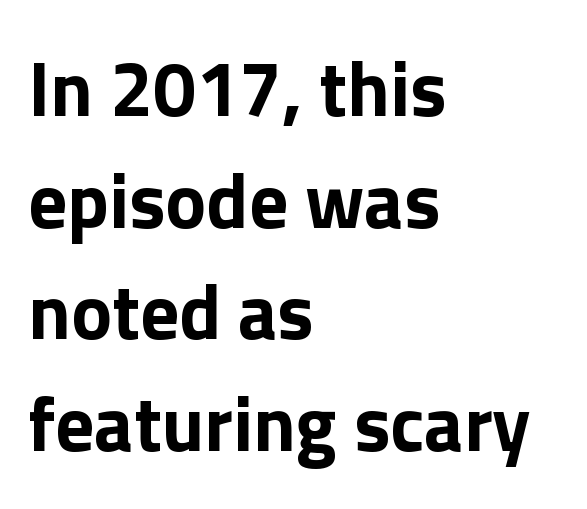
Q: Is the text bold? A: Yes.
Q: Is the text italic (slanted)? A: No, it is upright.
Q: Is the typeface a serif or a sans-serif typeface? A: Sans-serif.
Q: Is the text underlined? A: No.
Q: How is the paragraph aligned? A: Left-aligned.
Q: Is the spacing between letters normal or unusually wide? A: Normal.
Q: Is the spacing between lines tight, normal or loose? A: Normal.
Q: Width (condensed, normal, or wide)? A: Normal.
Q: x-height? A: Medium.
Q: Monospaced? A: No.
